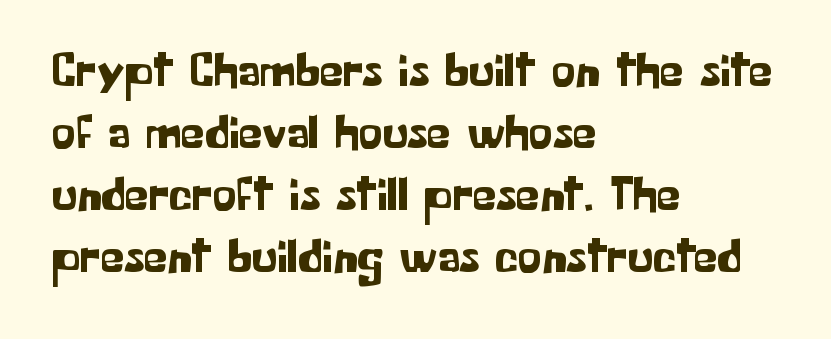
The image shows 48 px sans-serif type, upright; set left-aligned, normal line spacing (1.29x), normal letter spacing, not underlined; low stroke contrast and a medium x-height.
